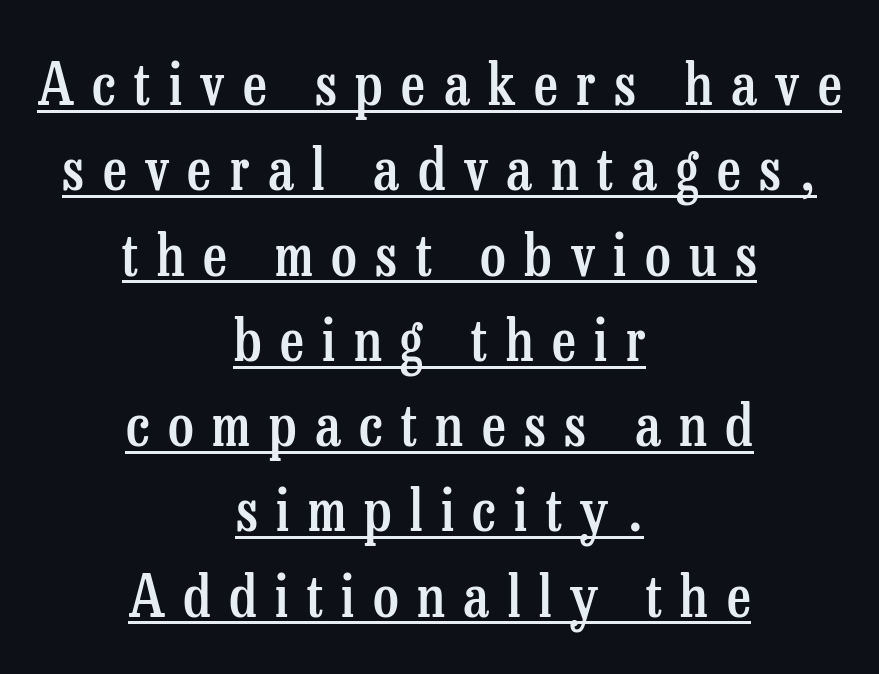
The image shows 58 px semibold, condensed serif type, upright; set centered, normal line spacing (1.47x), unusually wide letter spacing (+0.32 em), underlined; low stroke contrast and a medium x-height.
